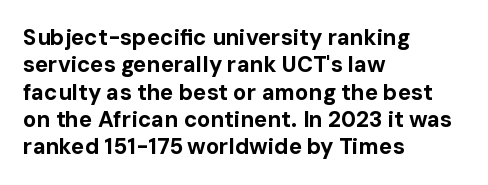
{"italic": "no", "bold": "yes", "underline": "no", "align": "left", "line_spacing_ratio": 1.24, "letter_spacing": "normal", "letter_spacing_em": 0.0, "glyph_px": 22}
